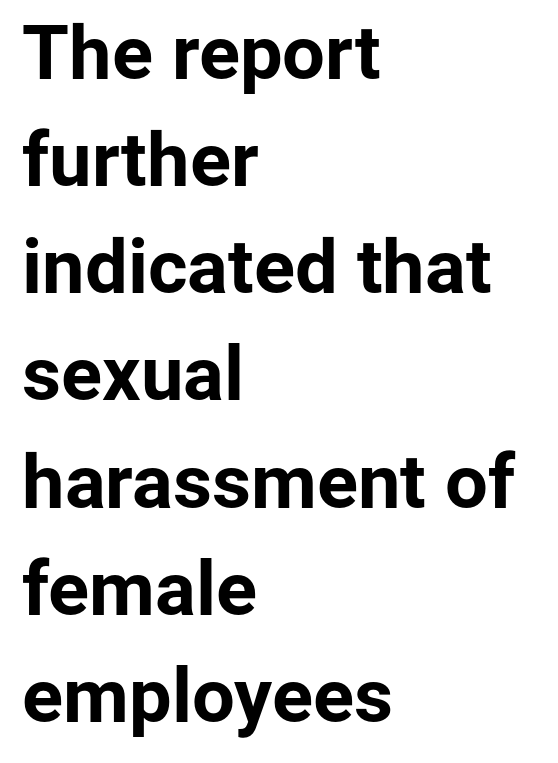
Q: Is the text bold? A: Yes.
Q: Is the text italic (slanted)? A: No, it is upright.
Q: Is the typeface a serif or a sans-serif typeface? A: Sans-serif.
Q: Is the text underlined? A: No.
Q: How is the paragraph aligned? A: Left-aligned.
Q: Is the spacing between letters normal or unusually wide? A: Normal.
Q: Is the spacing between lines tight, normal or loose? A: Normal.
Q: Width (condensed, normal, or wide)? A: Normal.
Q: Stroke contrast? A: Low.
Q: x-height? A: Medium.
Q: Monospaced? A: No.
